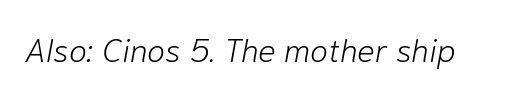
The image shows 33 px light type, italic (leaning right); set normal letter spacing, not underlined; low stroke contrast and a medium x-height.
